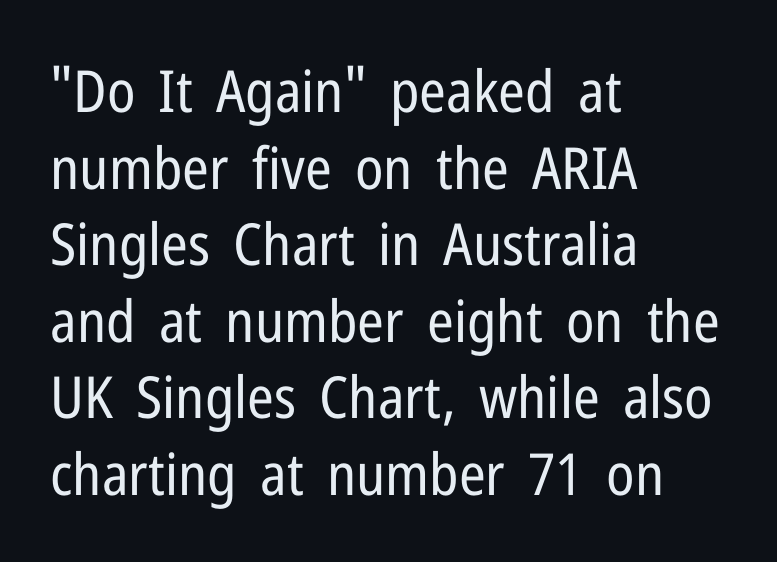
The image shows 58 px regular-weight, condensed sans-serif type, upright; set left-aligned, normal line spacing (1.32x), normal letter spacing, not underlined; low stroke contrast and a medium x-height.
